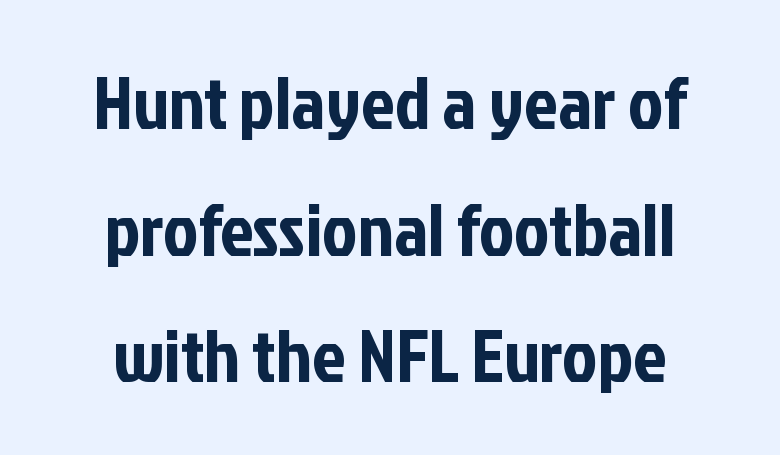
The face used here is rendered with its standard letterfit. What kind of face is this? One without serifs — a sans. Do the characters align in a grid? No, the font is proportional. Tall strokes in this sample are plumb rather than angled. Nobody drew a line under any word here. The vertical gap from one line to the next is medium.
